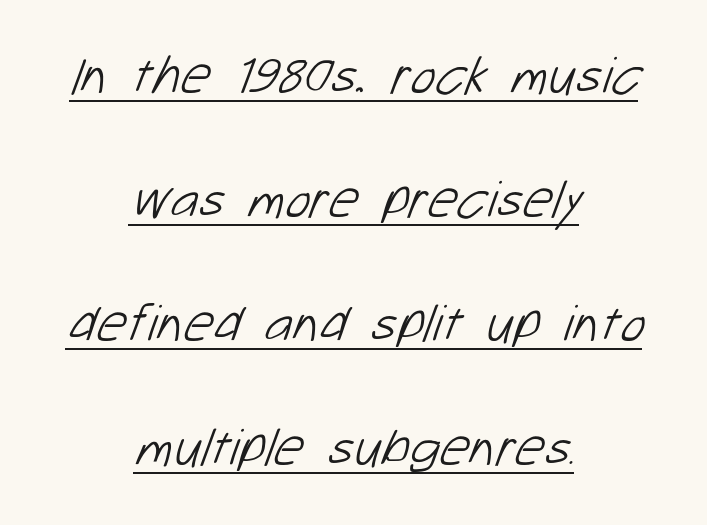
Q: Is the text bold? A: No.
Q: Is the typeface a serif or a sans-serif typeface? A: Sans-serif.
Q: Is the text underlined? A: Yes.
Q: How is the paragraph aligned? A: Centered.
Q: Is the spacing between letters normal or unusually wide? A: Normal.
Q: Is the spacing between lines tight, normal or loose? A: Loose.
Q: Width (condensed, normal, or wide)? A: Normal.
Q: Stroke contrast? A: Low.
Q: x-height? A: Medium.
Q: Monospaced? A: No.
